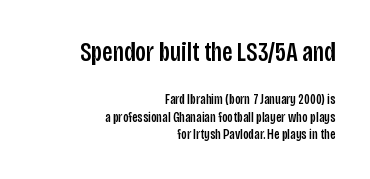
Q: Is the text italic (slanted)? A: No, it is upright.
Q: Is the text underlined? A: No.
Q: How is the paragraph aligned? A: Right-aligned.
Q: Is the spacing between letters normal or unusually wide? A: Normal.
Q: Is the spacing between lines tight, normal or loose? A: Normal.
Q: Which block of text is set in a larger size, the first (top) or the second (bottom)? A: The first (top) one.
